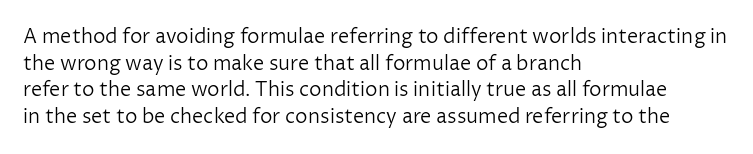
Does the copy run flush right? No — it runs flush left. The block of text has a typical density, with ordinary space between rows. This sample uses plain, unmodified letter spacing. The zone under the glyphs is completely vacant. A roman cut, with each character standing at attention. Stem width sits at or under what a default text font uses.
